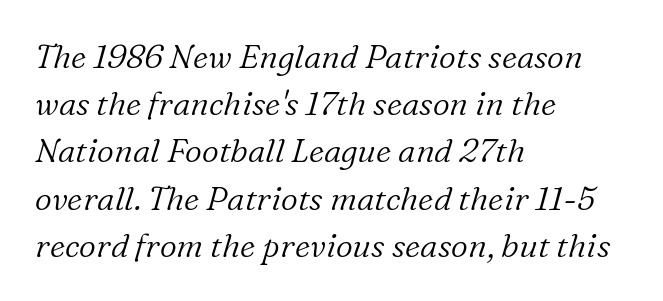
{"serif": "yes", "italic": "yes", "lean": "right", "slant_degrees": 16, "bold": "no", "weight": "light", "width": "normal", "stroke_contrast": "low", "x_height": "medium", "monospaced": "no", "underline": "no", "align": "left", "line_spacing": "normal", "line_spacing_ratio": 1.43, "letter_spacing": "normal", "letter_spacing_em": 0.0, "glyph_px": 33}
